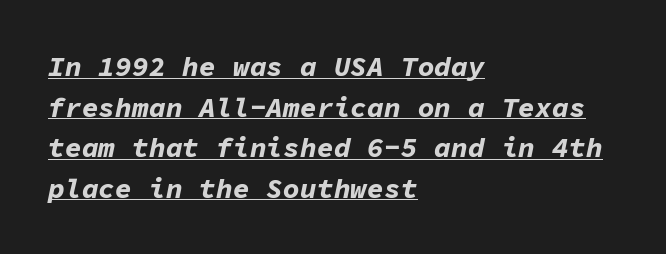
Q: Is the text bold? A: Yes.
Q: Is the text italic (slanted)? A: Yes, it leans right by about 11 degrees.
Q: Is the text underlined? A: Yes.
Q: How is the paragraph aligned? A: Left-aligned.
Q: Is the spacing between letters normal or unusually wide? A: Normal.
Q: Is the spacing between lines tight, normal or loose? A: Normal.
Q: Width (condensed, normal, or wide)? A: Normal.
Q: Stroke contrast? A: Low.
Q: x-height? A: Medium.
Q: Monospaced? A: Yes.
